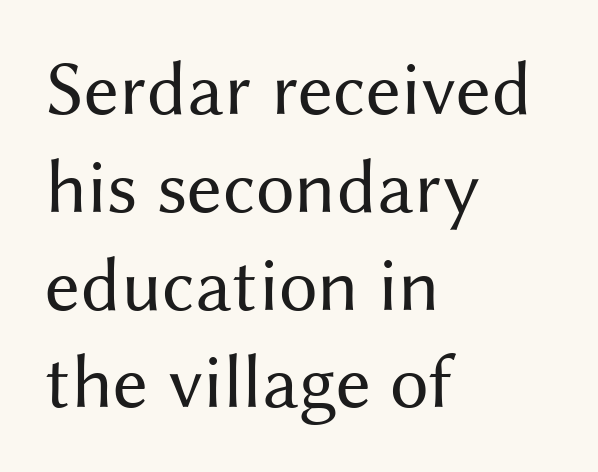
The image shows 77 px regular-weight sans-serif type, upright; set left-aligned, normal line spacing (1.27x), normal letter spacing, not underlined; medium stroke contrast and a medium x-height.
